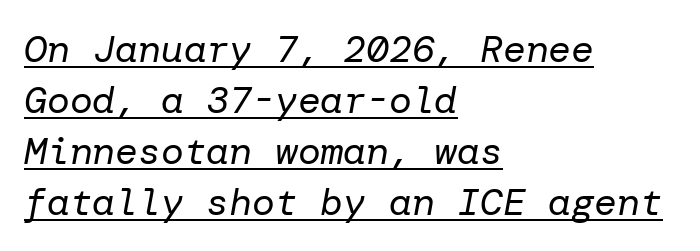
The image shows 38 px regular-weight type, italic (leaning right); set left-aligned, normal line spacing (1.34x), normal letter spacing, underlined; low stroke contrast and a medium x-height.
